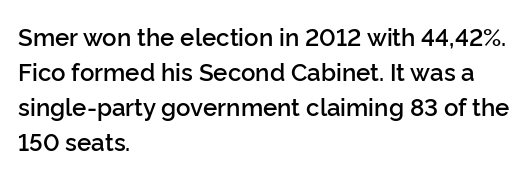
The image shows 24 px text type, upright; set left-aligned, normal line spacing (1.46x), normal letter spacing, not underlined.
